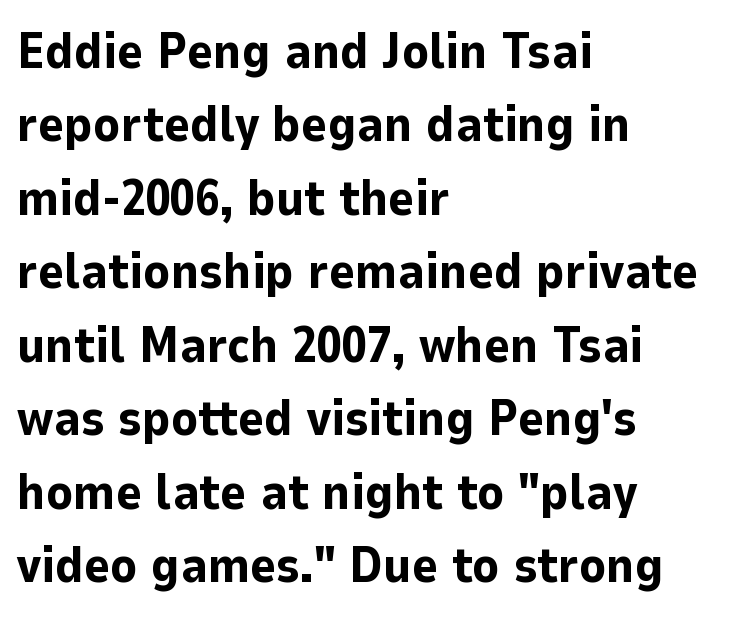
{"serif": "no", "italic": "no", "bold": "yes", "weight": "bold", "width": "normal", "stroke_contrast": "low", "x_height": "medium", "monospaced": "no", "underline": "no", "align": "left", "line_spacing": "normal", "line_spacing_ratio": 1.47, "letter_spacing": "normal", "letter_spacing_em": 0.0, "glyph_px": 50}
